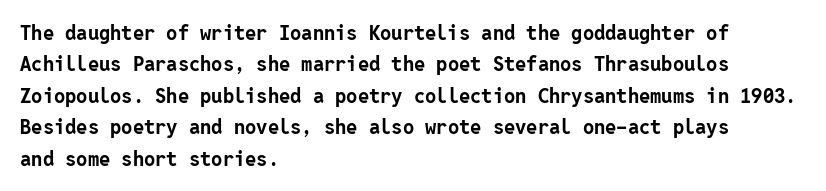
Ascenders rise straight up at ninety degrees. Just letters on the line, the space beneath them empty. Normally led — the rows are evenly, conventionally spaced. Here the glyphs are tracked normally, forming tight word shapes. The characters look thick and weighty, a clear bold.
